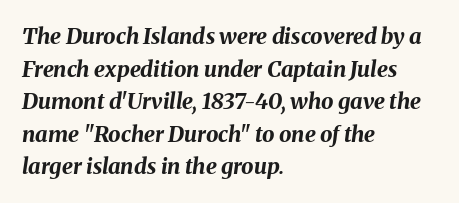
{"italic": "yes", "lean": "right", "slant_degrees": 8, "bold": "yes", "underline": "no", "align": "left", "line_spacing": "normal", "line_spacing_ratio": 1.48, "letter_spacing": "normal", "letter_spacing_em": 0.0, "glyph_px": 22}
